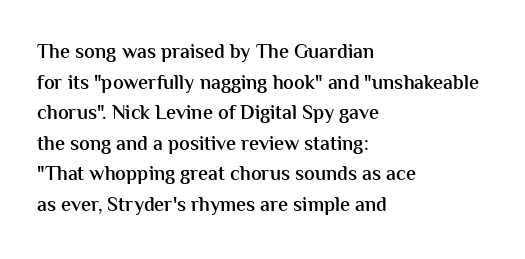
{"italic": "no", "bold": "semi", "underline": "no", "align": "left", "line_spacing": "normal", "line_spacing_ratio": 1.53, "letter_spacing": "normal", "letter_spacing_em": 0.0, "glyph_px": 20}
